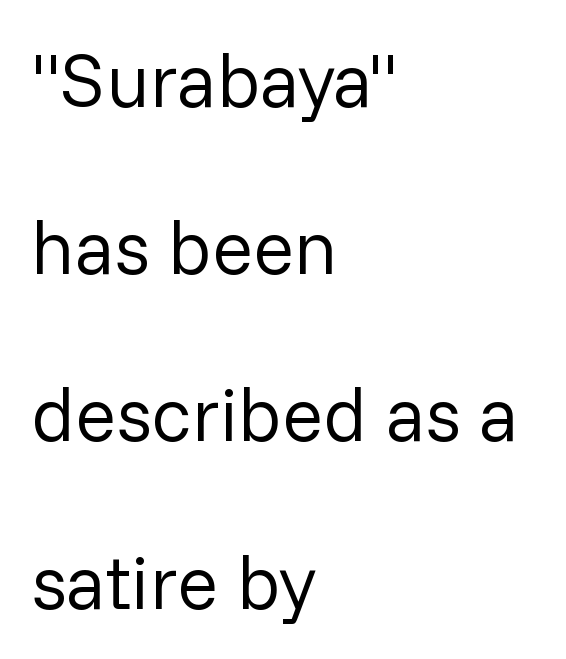
{"serif": "no", "italic": "no", "bold": "no", "weight": "regular", "width": "normal", "stroke_contrast": "low", "x_height": "medium", "monospaced": "no", "underline": "no", "align": "left", "line_spacing": "loose", "line_spacing_ratio": 2.2, "letter_spacing": "normal", "letter_spacing_em": 0.0, "glyph_px": 76}
